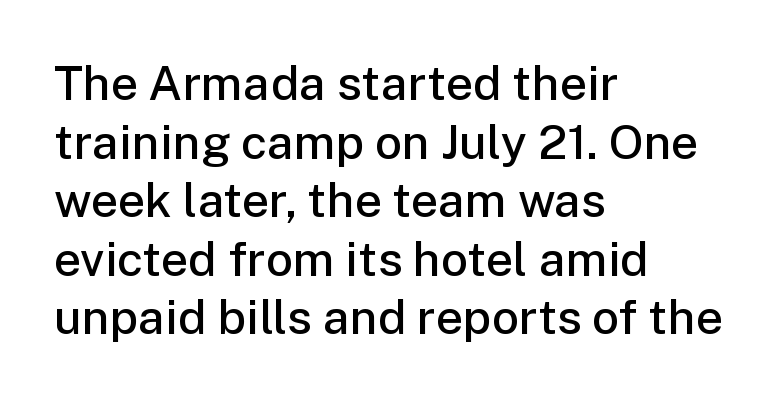
The image shows 48 px semibold sans-serif type, upright; set left-aligned, line spacing 1.22x, normal letter spacing, not underlined; low stroke contrast and a medium x-height.
